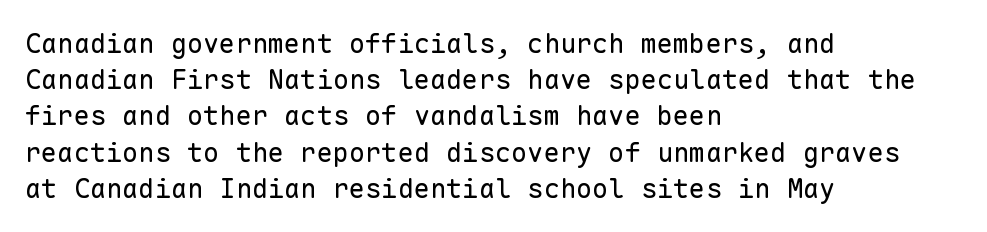
{"italic": "no", "bold": "no", "underline": "no", "align": "left", "line_spacing": "normal", "line_spacing_ratio": 1.34, "letter_spacing": "normal", "letter_spacing_em": 0.0, "glyph_px": 27}
